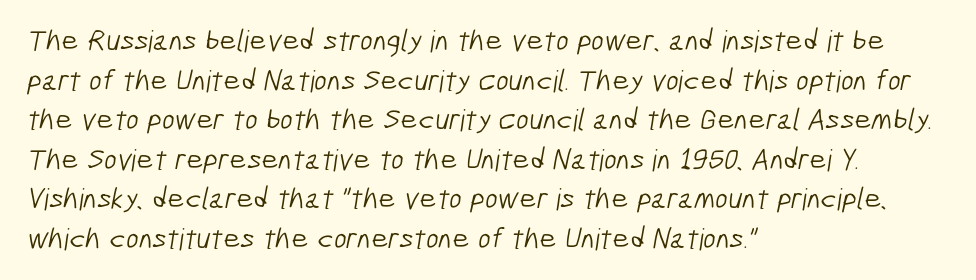
The image shows 30 px light, condensed sans-serif type; set left-aligned, normal line spacing (1.32x), normal letter spacing, not underlined; low stroke contrast and a medium x-height.
